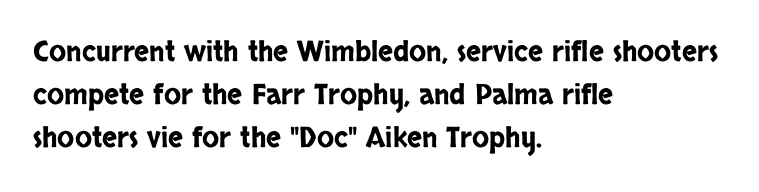
The image shows 28 px condensed sans-serif type, upright; set left-aligned, normal line spacing (1.54x), normal letter spacing, not underlined; low stroke contrast and a large x-height.
